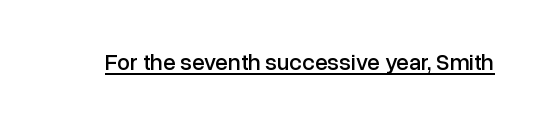
{"italic": "no", "underline": "yes", "letter_spacing": "normal", "letter_spacing_em": 0.0, "glyph_px": 23}
